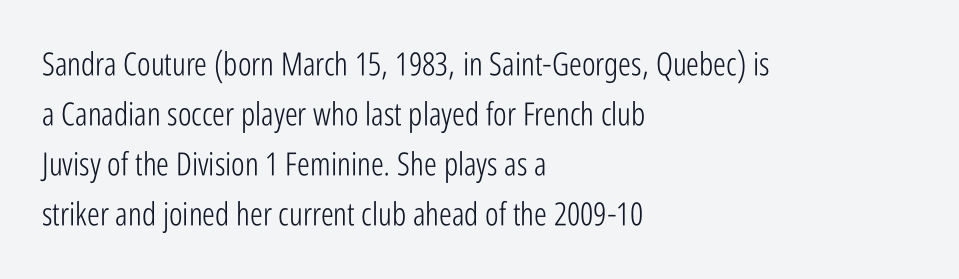
The image shows 32 px light, condensed sans-serif type, upright; set left-aligned, normal line spacing (1.56x), normal letter spacing, not underlined; low stroke contrast and a medium x-height.
